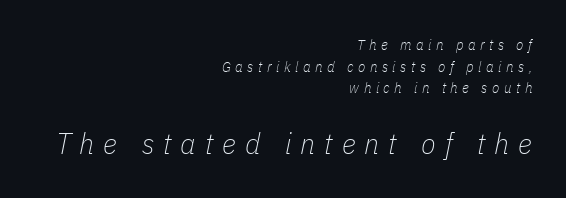
Q: Is the text bold? A: No.
Q: Is the text italic (slanted)? A: Yes, it leans right by about 11 degrees.
Q: Is the text underlined? A: No.
Q: How is the paragraph aligned? A: Right-aligned.
Q: Is the spacing between letters normal or unusually wide? A: Unusually wide.
Q: Is the spacing between lines tight, normal or loose? A: Normal.
Q: Which block of text is set in a larger size, the first (top) or the second (bottom)? A: The second (bottom) one.
Q: Width (condensed, normal, or wide)? A: Condensed.
Q: Stroke contrast? A: Low.
Q: x-height? A: Medium.
Q: Monospaced? A: No.
